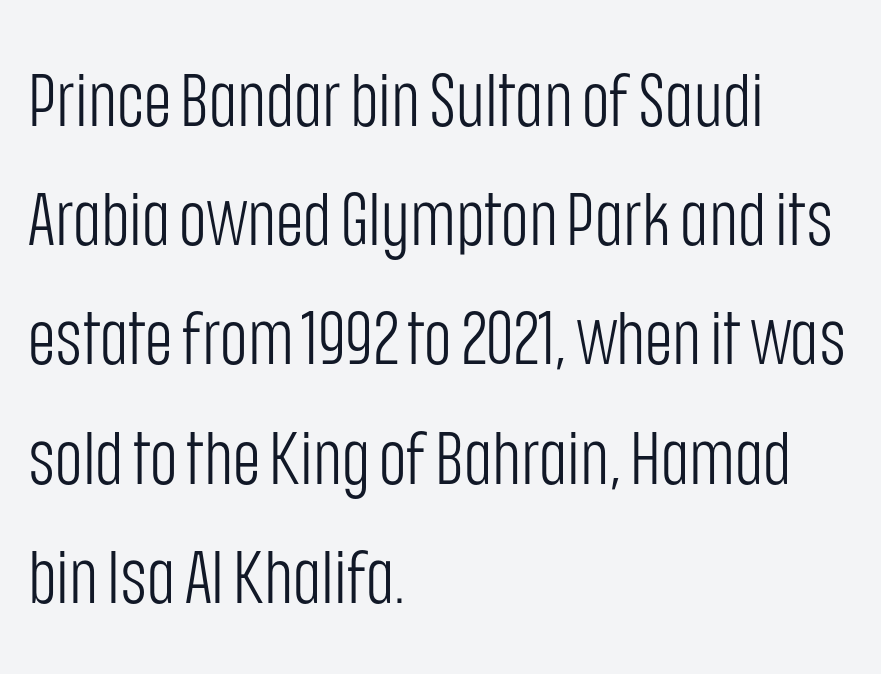
{"serif": "no", "italic": "no", "bold": "no", "weight": "light", "width": "condensed", "stroke_contrast": "low", "x_height": "large", "monospaced": "no", "underline": "no", "align": "left", "line_spacing": "normal", "line_spacing_ratio": 1.59, "letter_spacing": "normal", "letter_spacing_em": 0.0, "glyph_px": 75}
